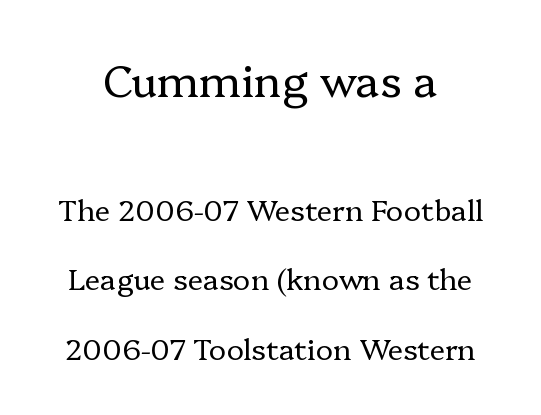
The image shows 44 px regular-weight serif type, upright; set loose line spacing (2.4x), normal letter spacing, not underlined; the first (top) block is 1.52x larger; low stroke contrast and a medium x-height.
